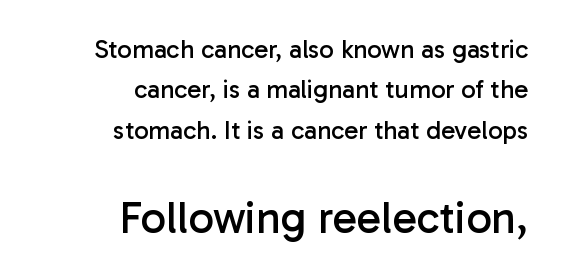
Rendered with straight, roman letterforms. Ink coverage per letter is moderate at most. Regular leading. Spacing verdict: proportional, widths tailored to each character.
